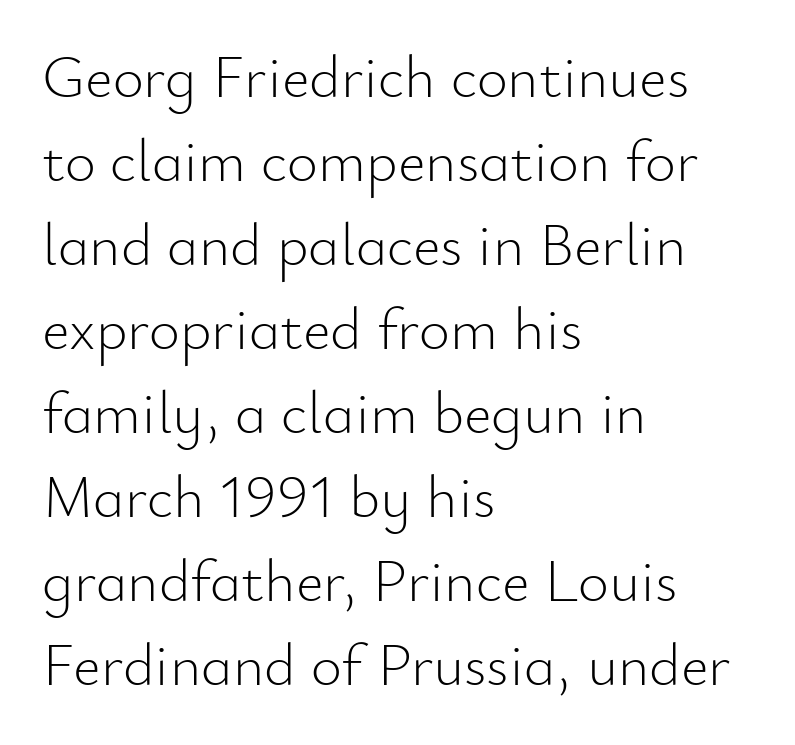
The image shows 60 px light sans-serif type, upright; set left-aligned, normal line spacing (1.4x), normal letter spacing, not underlined; low stroke contrast and a small x-height.
